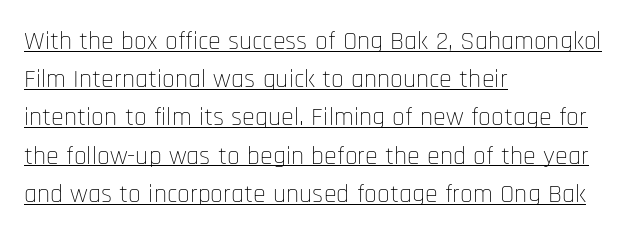
The image shows 26 px text type, upright; set left-aligned, normal line spacing (1.47x), normal letter spacing, underlined.
